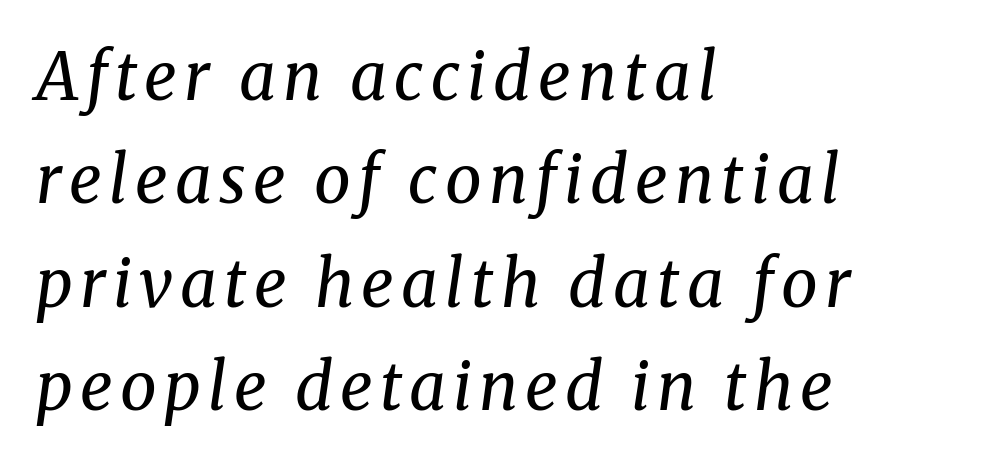
Reading down the block, your eye returns to a fixed left position each line. Leading: standard. The cut favours lightness, reaching ordinary text weight at its darkest. The zone under the glyphs is completely vacant. A serif font was chosen for this passage.
